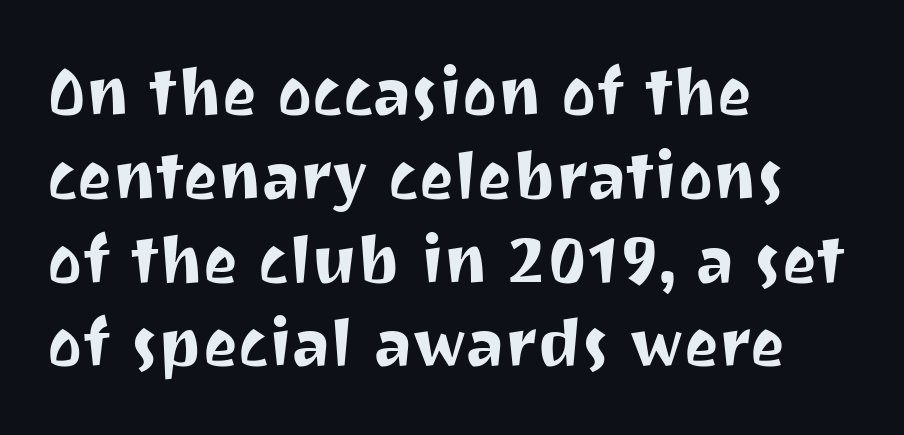
Q: Is the text italic (slanted)? A: No, it is upright.
Q: Is the typeface a serif or a sans-serif typeface? A: Sans-serif.
Q: Is the text underlined? A: No.
Q: How is the paragraph aligned? A: Left-aligned.
Q: Is the spacing between letters normal or unusually wide? A: Normal.
Q: Is the spacing between lines tight, normal or loose? A: Normal.
Q: Width (condensed, normal, or wide)? A: Normal.
Q: Stroke contrast? A: Medium.
Q: x-height? A: Medium.
Q: Monospaced? A: No.
